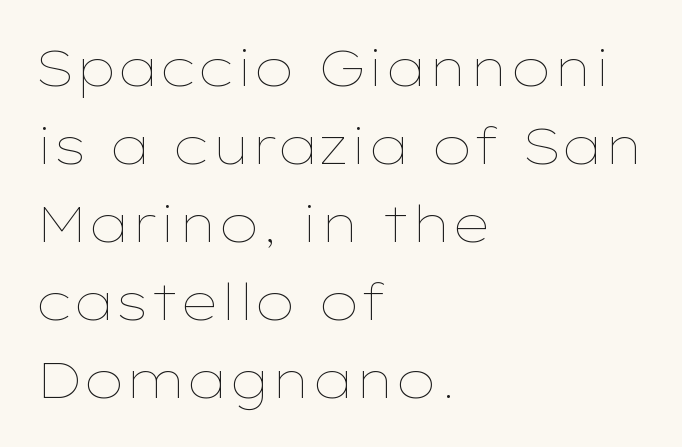
The ragged edge is on the right, which tells us the setting is flush left. Underline: absent. Default kerning and tracking; the words read as compact shapes. The strokes carry an ordinary text weight at most.
